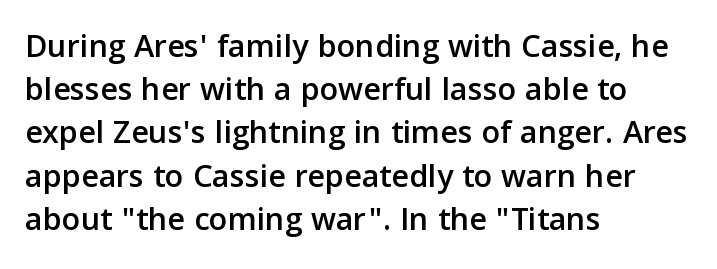
Leading: standard. A typesetter would call this proportional, since set widths differ per character. Just letters on the line, the space beneath them empty. In terms of letterspacing, this is plain default setting. Style check: upright. Are there feet on the stems? There aren't — it's a sans.
